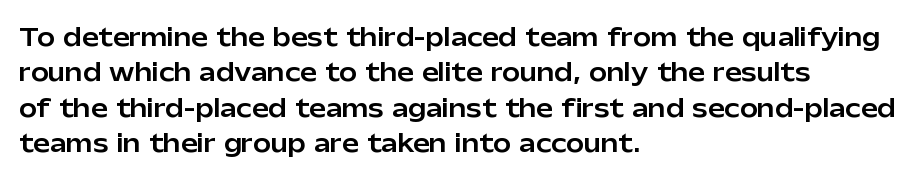
The passage shown stacks its lines at a standard gap. No extra tracking has been applied to these lines. Compared with a centered layout, this one pins lines to the left instead. The area under the type is left untouched. When letters stand straight like this, we call the style roman or upright.
